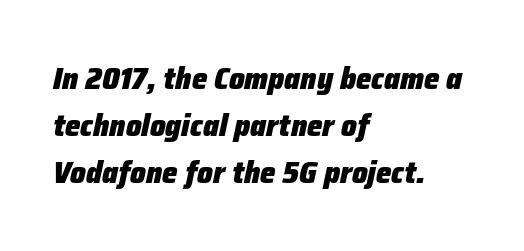
Q: Is the text bold? A: Yes.
Q: Is the text italic (slanted)? A: Yes, it leans right by about 12 degrees.
Q: Is the text underlined? A: No.
Q: How is the paragraph aligned? A: Left-aligned.
Q: Is the spacing between letters normal or unusually wide? A: Normal.
Q: Is the spacing between lines tight, normal or loose? A: Normal.
Q: Width (condensed, normal, or wide)? A: Normal.
Q: Stroke contrast? A: Low.
Q: x-height? A: Medium.
Q: Monospaced? A: No.
